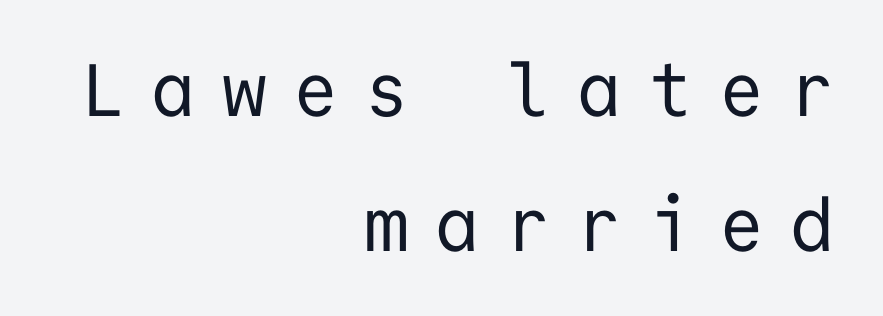
Q: Is the text bold? A: No.
Q: Is the text italic (slanted)? A: No, it is upright.
Q: Is the typeface a serif or a sans-serif typeface? A: Sans-serif.
Q: Is the text underlined? A: No.
Q: How is the paragraph aligned? A: Right-aligned.
Q: Is the spacing between letters normal or unusually wide? A: Unusually wide.
Q: Width (condensed, normal, or wide)? A: Normal.
Q: Stroke contrast? A: Low.
Q: x-height? A: Medium.
Q: Monospaced? A: Yes.
